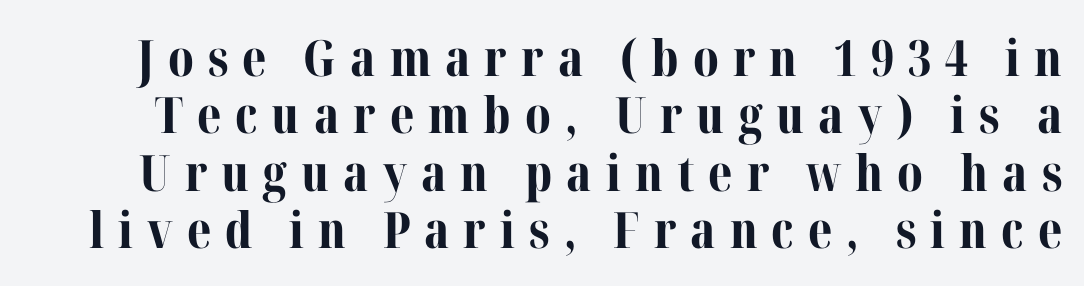
Q: Is the text bold? A: Yes.
Q: Is the text italic (slanted)? A: No, it is upright.
Q: Is the typeface a serif or a sans-serif typeface? A: Serif.
Q: Is the text underlined? A: No.
Q: Is the spacing between letters normal or unusually wide? A: Unusually wide.
Q: Is the spacing between lines tight, normal or loose? A: Tight.
Q: Width (condensed, normal, or wide)? A: Normal.
Q: Stroke contrast? A: Medium.
Q: x-height? A: Medium.
Q: Monospaced? A: No.
